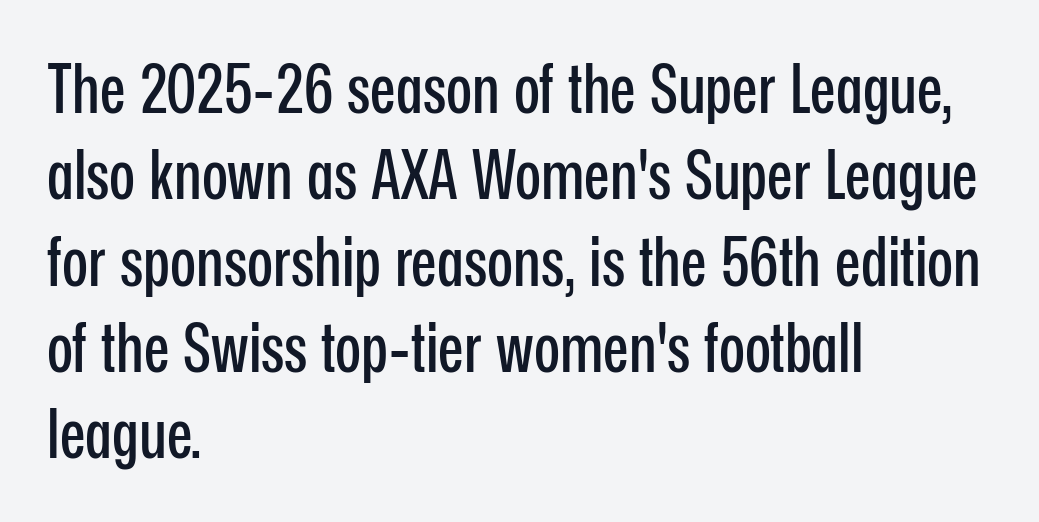
Varying glyph widths throughout — classic text-font behaviour. The text block is weighted toward the left margin, trailing off unevenly rightward. A typesetter would call this zero additional tracking. Are there feet on the stems? There aren't — it's a sans. The font's upright variant was chosen for this text. A clean baseline with only descenders dipping below it.
